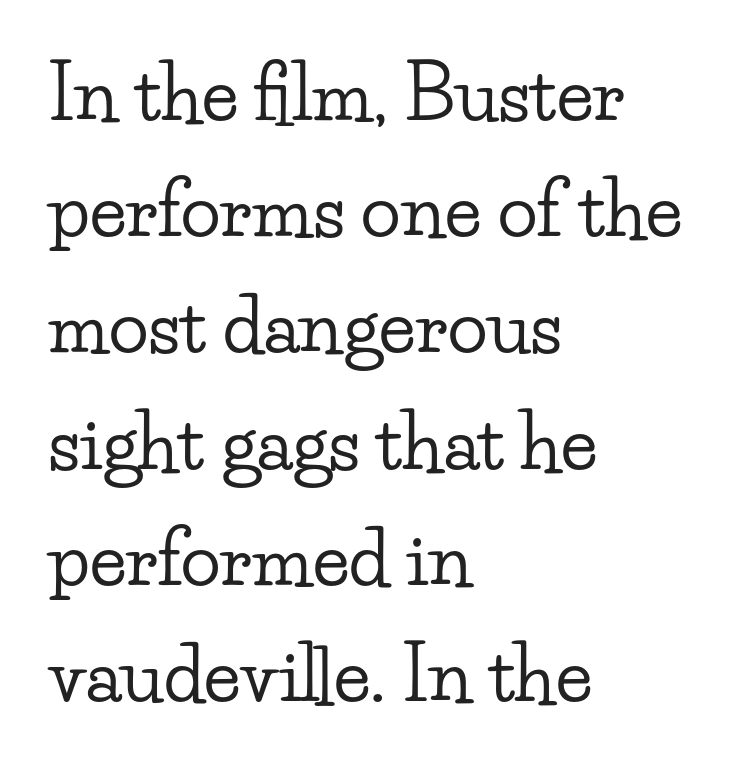
The image shows 74 px wide serif type, upright; set left-aligned, normal line spacing (1.57x), normal letter spacing, not underlined; low stroke contrast and a small x-height.
